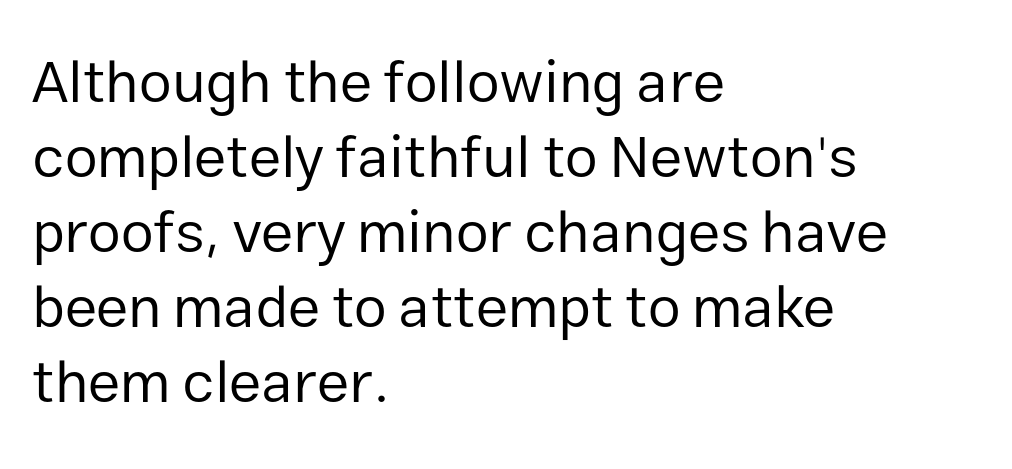
Leading: standard. The passage shown is typed in a proportional face where columns would drift. A clean baseline with only descenders dipping below it. What stands out about the letter spacing? Nothing — it is the standard amount.
